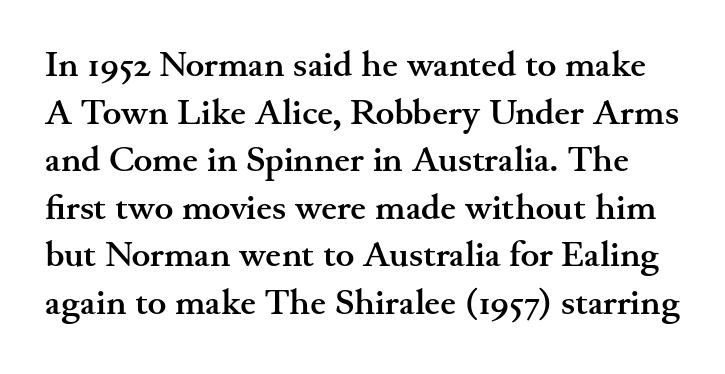
The image shows 35 px semibold, wide serif type, upright; set normal line spacing (1.36x), normal letter spacing, not underlined; medium stroke contrast and a small x-height.
